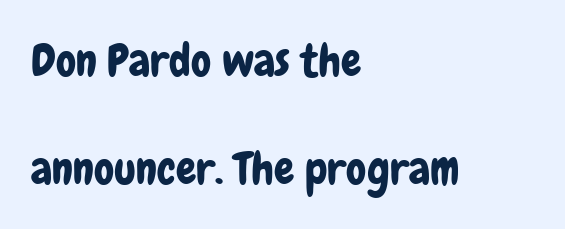
{"serif": "no", "italic": "no", "width": "condensed", "stroke_contrast": "low", "x_height": "medium", "monospaced": "no", "underline": "no", "align": "left", "line_spacing": "loose", "line_spacing_ratio": 2.4, "letter_spacing": "normal", "letter_spacing_em": 0.0, "glyph_px": 45}
